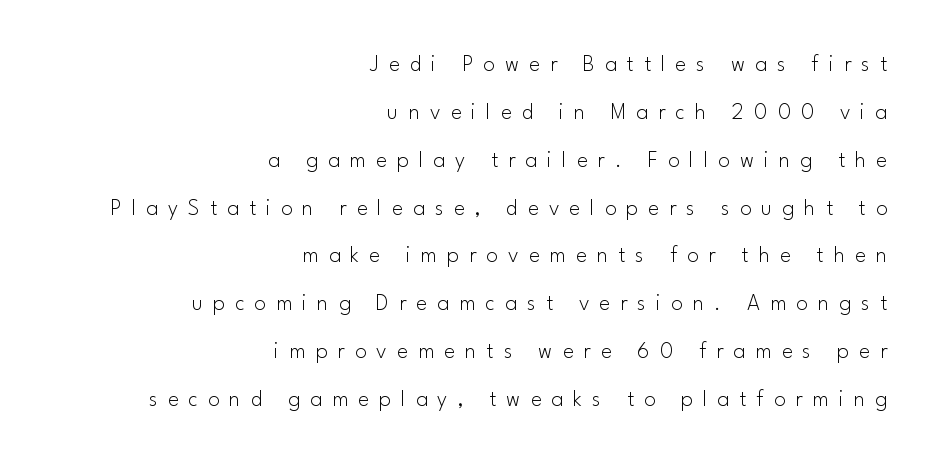
Vertical strokes here are truly vertical. The specimen omits any rule beneath the text block's lines. The passage is arranged like a letterhead date or caption credit — flush right. Loose tracking; the words dissolve into strings of separated letters. Is there much room between lines? Yes — plenty of vertical air separates them.
